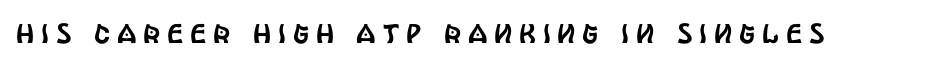
{"italic": "no", "underline": "no", "letter_spacing": "wide", "letter_spacing_em": 0.25, "glyph_px": 27}
